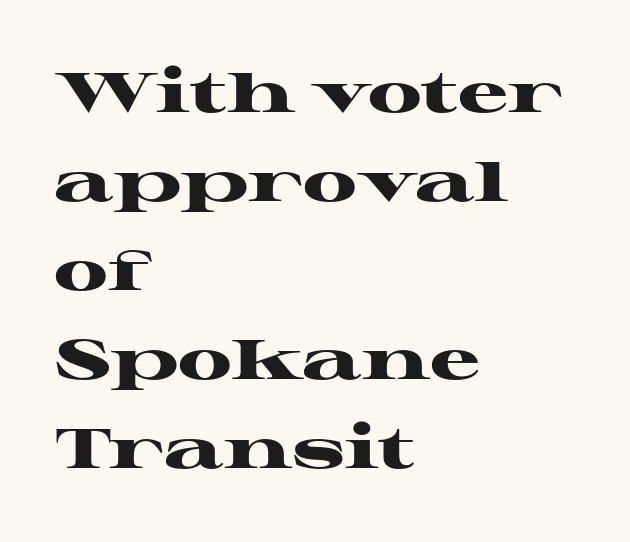
Q: Is the text bold? A: Yes.
Q: Is the text italic (slanted)? A: No, it is upright.
Q: Is the typeface a serif or a sans-serif typeface? A: Serif.
Q: Is the text underlined? A: No.
Q: How is the paragraph aligned? A: Left-aligned.
Q: Is the spacing between letters normal or unusually wide? A: Normal.
Q: Is the spacing between lines tight, normal or loose? A: Normal.
Q: Width (condensed, normal, or wide)? A: Wide.
Q: Stroke contrast? A: High.
Q: x-height? A: Medium.
Q: Monospaced? A: No.
